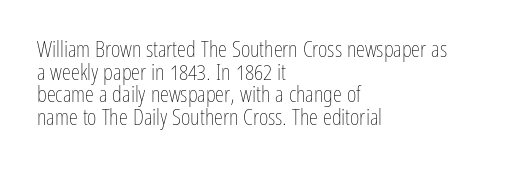
This rendering leaves character spacing at its baseline value. Every character sits straight up, as roman type does. Has an underline been added? It has not. The rendering anchors every line to the left-hand side. Rows of type sit shoulder to shoulder in the vertical direction. The cut favours lightness, reaching ordinary text weight at its darkest.
